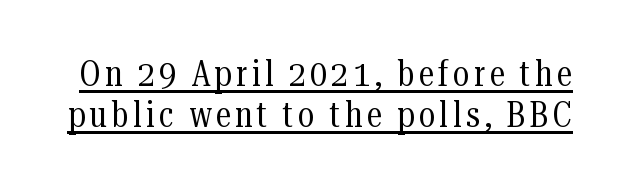
{"serif": "yes", "italic": "no", "bold": "no", "weight": "regular", "width": "condensed", "stroke_contrast": "medium", "x_height": "medium", "monospaced": "no", "underline": "yes", "line_spacing_ratio": 1.17, "glyph_px": 35}
